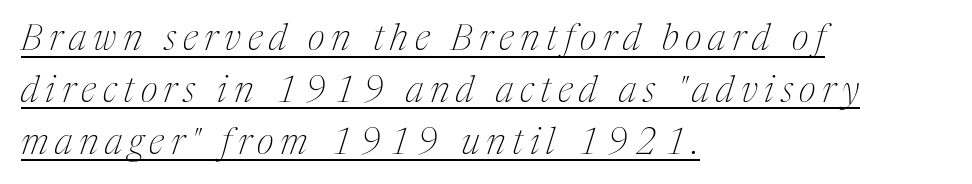
Caption: multi-line text, flush left, ragged right. The passage shown is underscored from start to finish. The specimen reads as italic at a glance. Classification — serif.
